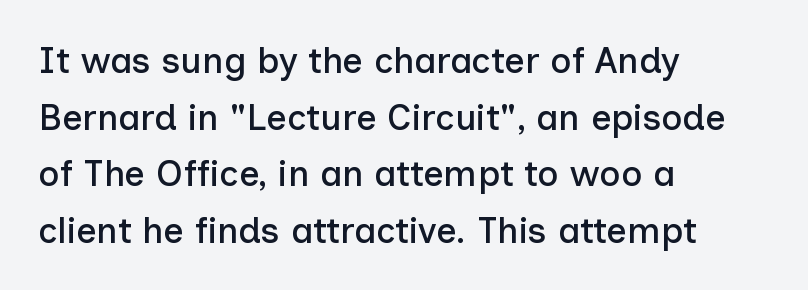
The image shows 36 px sans-serif type, upright; set left-aligned, normal line spacing (1.57x), normal letter spacing, not underlined; low stroke contrast and a medium x-height.
